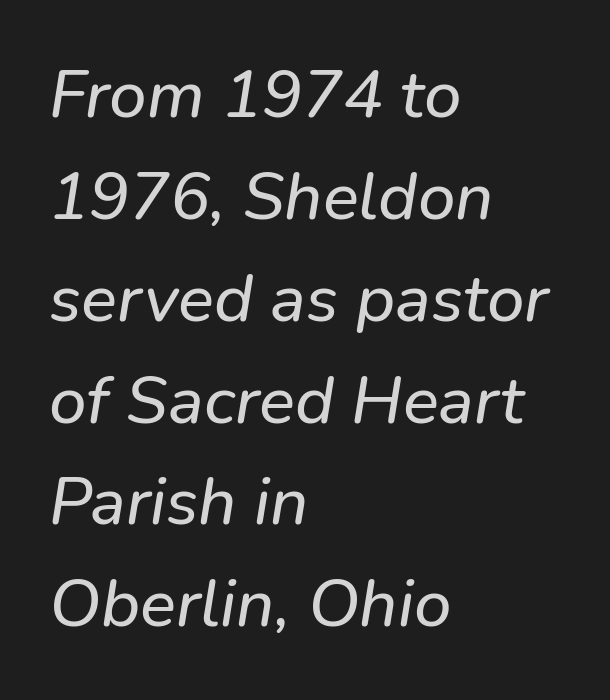
The designer left line spacing at the default. Does the type have serifs? No, each stem ends abruptly. Each row of text sits above clean, open space. The compositor pushed each line to the left boundary. Character widths vary here, with narrow letters taking less room than wide ones. What stands out about the letter spacing? Nothing — it is the standard amount.
